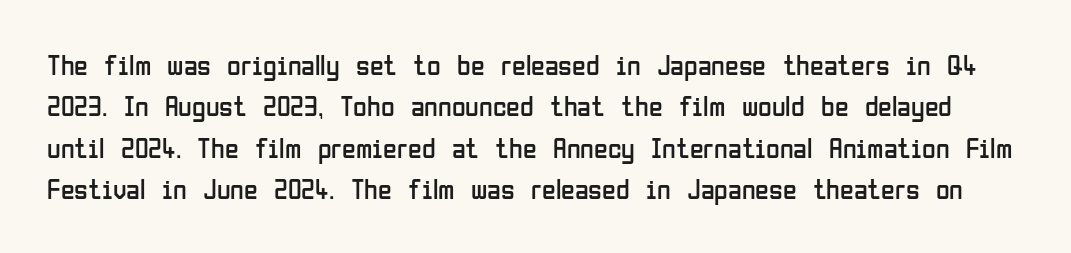
{"serif": "no", "italic": "no", "bold": "no", "weight": "regular", "width": "condensed", "stroke_contrast": "low", "x_height": "medium", "monospaced": "no", "underline": "no", "line_spacing": "normal", "line_spacing_ratio": 1.48, "letter_spacing": "normal", "letter_spacing_em": 0.0, "glyph_px": 28}
